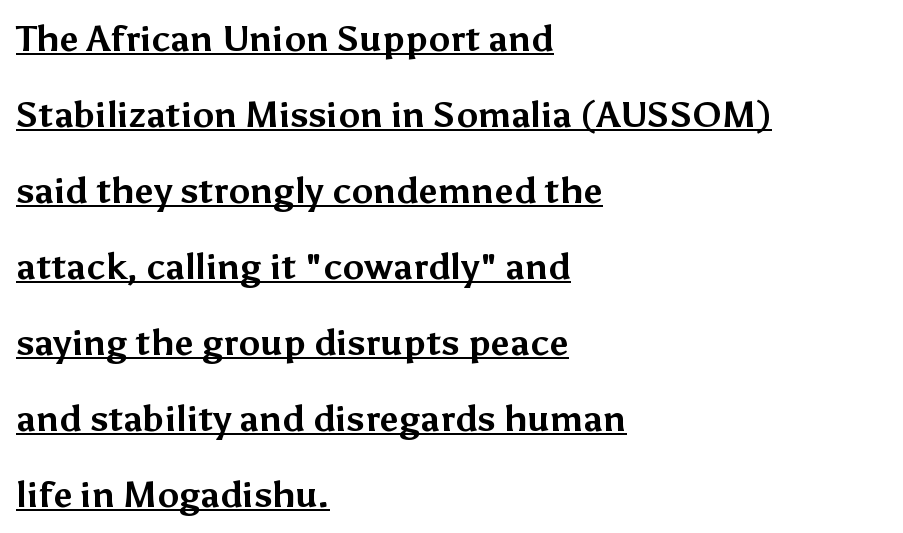
The image shows 36 px bold sans-serif type, upright; set left-aligned, loose line spacing (2.11x), normal letter spacing, underlined; medium stroke contrast and a medium x-height.
